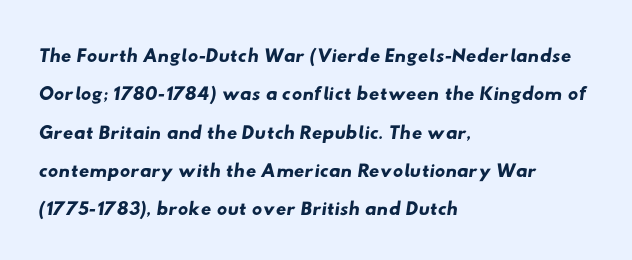
{"serif": "no", "width": "wide", "stroke_contrast": "low", "x_height": "small", "monospaced": "no", "underline": "no", "align": "left", "line_spacing": "normal", "line_spacing_ratio": 1.32, "letter_spacing": "normal", "letter_spacing_em": 0.0, "glyph_px": 29}
